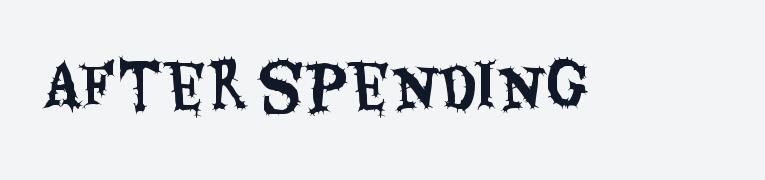
The face used here is proportionally spaced, like ordinary book or web type. Quick note: not italic, upright. Between one letter and the next there's only the usual sliver of space. Only glyphs here, with clear space below each row.
